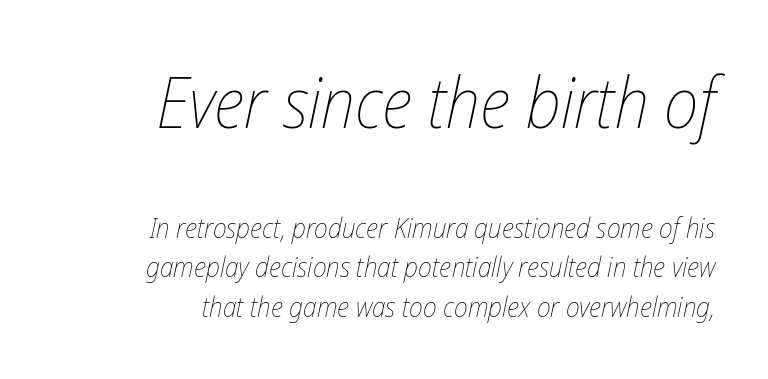
{"italic": "yes", "lean": "right", "slant_degrees": 12, "bold": "no", "weight": "thin", "width": "condensed", "stroke_contrast": "low", "x_height": "medium", "monospaced": "no", "underline": "no", "align": "right", "line_spacing": "normal", "line_spacing_ratio": 1.41, "letter_spacing": "normal", "letter_spacing_em": 0.0, "larger_block": "first", "size_ratio": 2.5, "glyph_px": 70}
